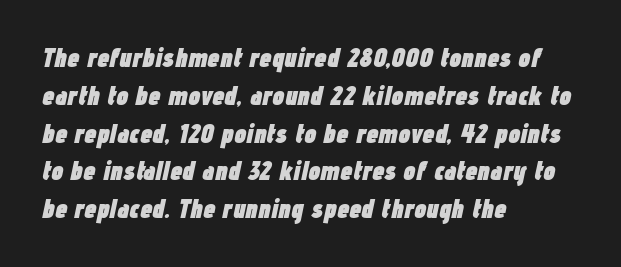
{"italic": "yes", "lean": "right", "slant_degrees": 12, "bold": "yes", "underline": "no", "align": "left", "line_spacing": "normal", "line_spacing_ratio": 1.4, "letter_spacing": "normal", "letter_spacing_em": 0.0, "glyph_px": 27}
